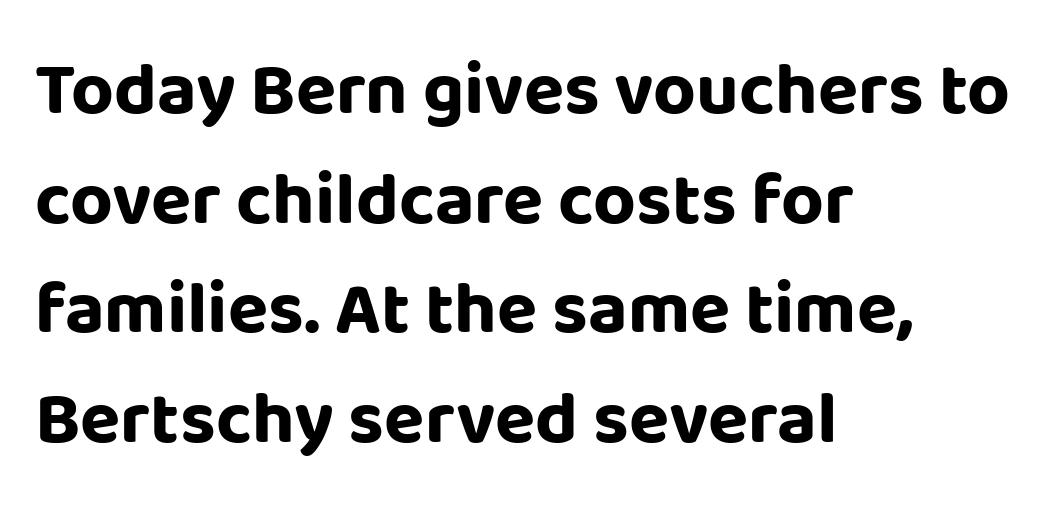
The image shows 74 px bold sans-serif type, upright; set left-aligned, normal line spacing (1.48x), normal letter spacing, not underlined; low stroke contrast and a large x-height.
